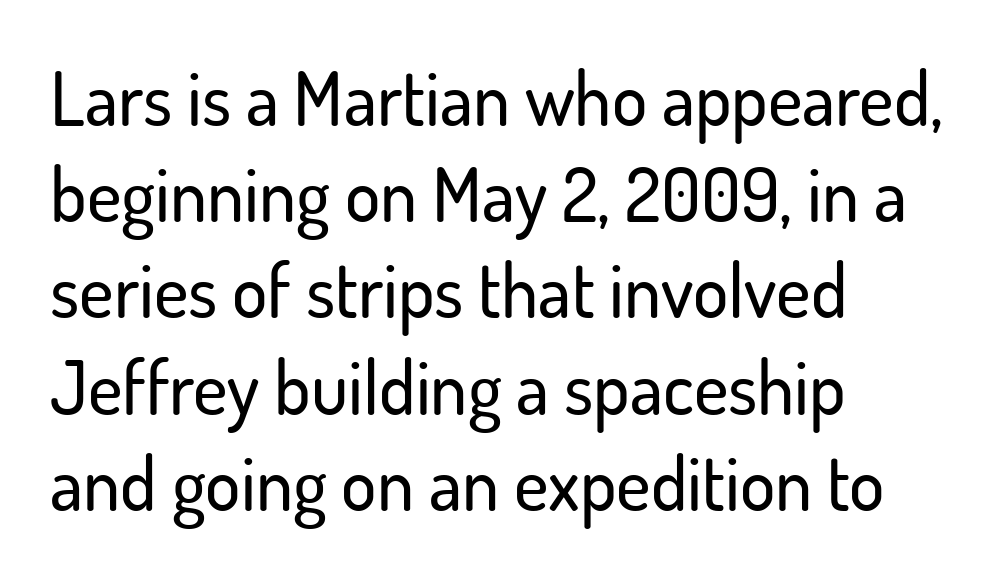
The image shows 74 px sans-serif type, upright; set left-aligned, normal line spacing (1.3x), normal letter spacing, not underlined; low stroke contrast and a small x-height.
